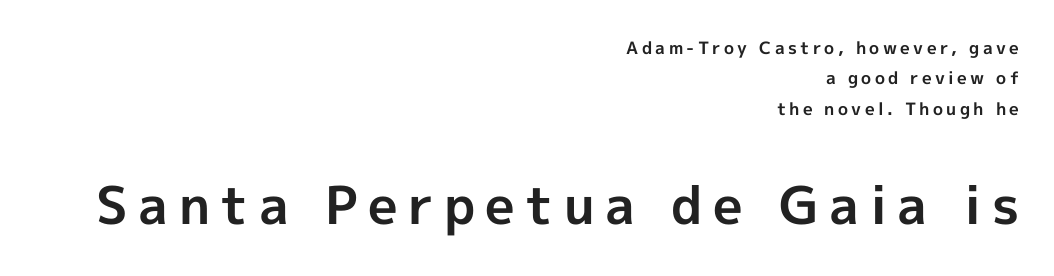
Q: Is the text bold? A: Yes.
Q: Is the text italic (slanted)? A: No, it is upright.
Q: Is the typeface a serif or a sans-serif typeface? A: Sans-serif.
Q: Is the text underlined? A: No.
Q: How is the paragraph aligned? A: Right-aligned.
Q: Is the spacing between letters normal or unusually wide? A: Unusually wide.
Q: Which block of text is set in a larger size, the first (top) or the second (bottom)? A: The second (bottom) one.
Q: Width (condensed, normal, or wide)? A: Normal.
Q: x-height? A: Medium.
Q: Monospaced? A: No.
